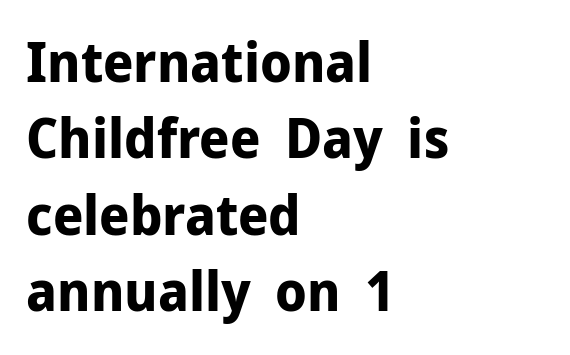
{"serif": "no", "italic": "no", "bold": "yes", "weight": "bold", "width": "normal", "stroke_contrast": "low", "x_height": "medium", "monospaced": "no", "underline": "no", "align": "left", "line_spacing": "normal", "line_spacing_ratio": 1.39, "letter_spacing": "normal", "letter_spacing_em": 0.0, "glyph_px": 55}
